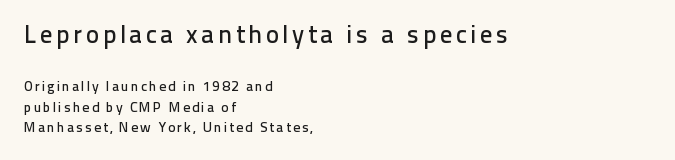
Q: Is the text italic (slanted)? A: No, it is upright.
Q: Is the text underlined? A: No.
Q: How is the paragraph aligned? A: Left-aligned.
Q: Is the spacing between lines tight, normal or loose? A: Normal.
Q: Which block of text is set in a larger size, the first (top) or the second (bottom)? A: The first (top) one.
